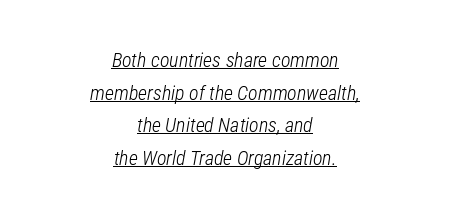
Q: Is the text bold? A: No.
Q: Is the text italic (slanted)? A: Yes, it leans right by about 12 degrees.
Q: Is the text underlined? A: Yes.
Q: How is the paragraph aligned? A: Centered.
Q: Is the spacing between letters normal or unusually wide? A: Normal.
Q: Is the spacing between lines tight, normal or loose? A: Normal.
